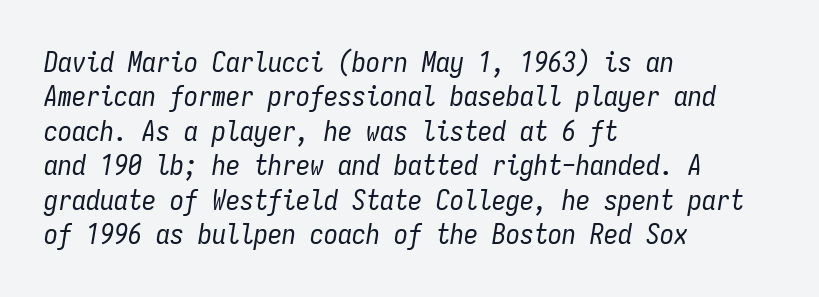
Q: Is the text bold? A: No.
Q: Is the text italic (slanted)? A: Yes, it leans right by about 9 degrees.
Q: Is the text underlined? A: No.
Q: How is the paragraph aligned? A: Left-aligned.
Q: Is the spacing between letters normal or unusually wide? A: Normal.
Q: Width (condensed, normal, or wide)? A: Condensed.
Q: Stroke contrast? A: Low.
Q: x-height? A: Medium.
Q: Monospaced? A: Yes.
